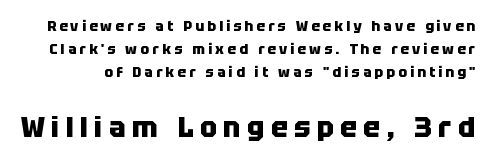
Stroke terminals: plain, sans-serif. Two sizes are in play, and the larger belongs to the second block. Typographic density is high because the face is bold. Tracking here is generous; glyphs stand well apart from one another. A typesetter would call this proportional, since set widths differ per character.
